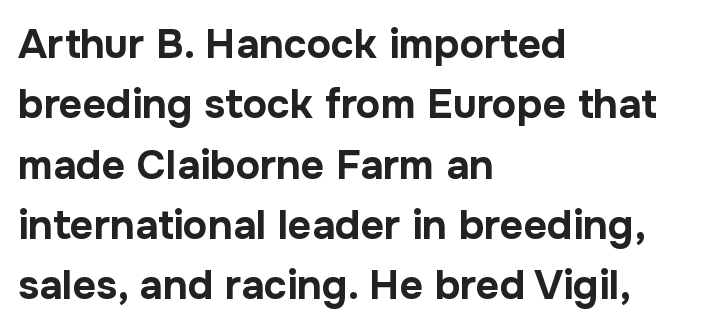
This sample uses plain, unmodified letter spacing. Heft: maximum for text — a bold. One-word summary of the alignment: left. You can tell from the bare stems that sans-serif type was used. This is the regular roman posture of the typeface.
